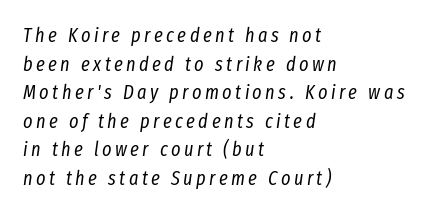
Q: Is the text bold? A: No.
Q: Is the text italic (slanted)? A: Yes, it leans right by about 8 degrees.
Q: Is the text underlined? A: No.
Q: How is the paragraph aligned? A: Left-aligned.
Q: Is the spacing between lines tight, normal or loose? A: Normal.
